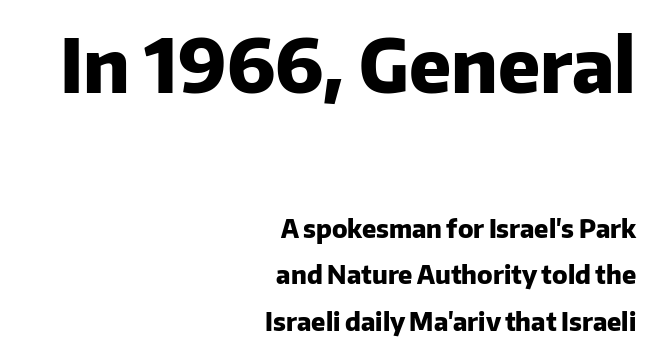
Q: Is the text bold? A: Yes.
Q: Is the text italic (slanted)? A: No, it is upright.
Q: Is the typeface a serif or a sans-serif typeface? A: Sans-serif.
Q: Is the text underlined? A: No.
Q: How is the paragraph aligned? A: Right-aligned.
Q: Is the spacing between letters normal or unusually wide? A: Normal.
Q: Which block of text is set in a larger size, the first (top) or the second (bottom)? A: The first (top) one.
Q: Width (condensed, normal, or wide)? A: Normal.
Q: Stroke contrast? A: Low.
Q: x-height? A: Medium.
Q: Monospaced? A: No.
